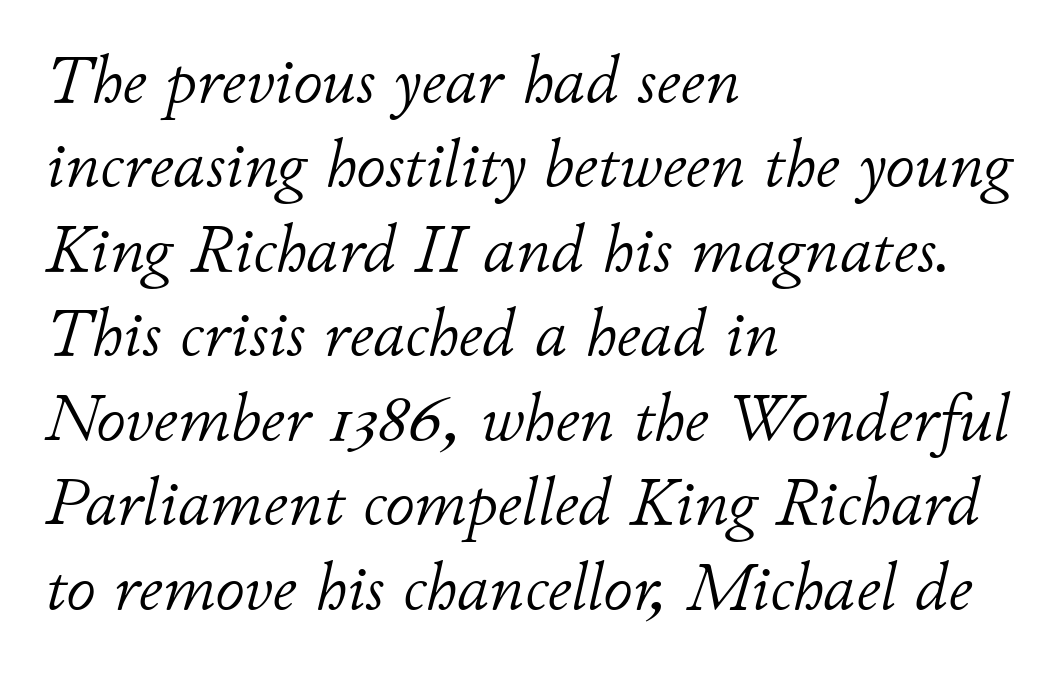
The image shows 66 px light type, italic (leaning right); set left-aligned, normal line spacing (1.28x), normal letter spacing, not underlined; low stroke contrast and a small x-height.
